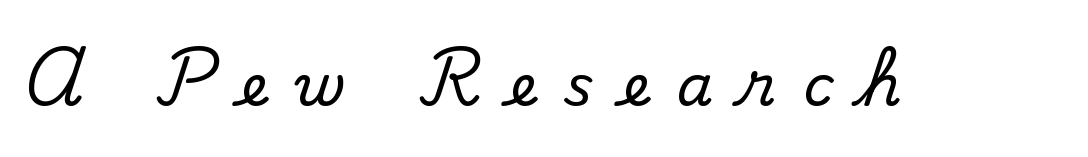
{"width": "normal", "stroke_contrast": "medium", "x_height": "small", "monospaced": "no", "underline": "no", "letter_spacing": "wide", "letter_spacing_em": 0.49, "glyph_px": 58}
